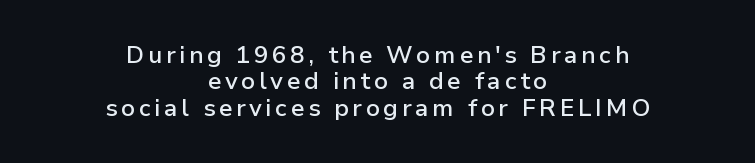
Q: Is the text bold? A: Semi-bold.
Q: Is the text italic (slanted)? A: No, it is upright.
Q: Is the text underlined? A: No.
Q: How is the paragraph aligned? A: Centered.
Q: Is the spacing between lines tight, normal or loose? A: Tight.
